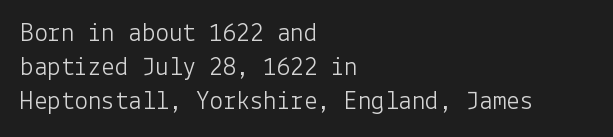
Vertically, the passage feels balanced, rows spaced as you'd expect. The strip under each line holds only bare page. Weight: in the light-to-regular range. Glyph-to-glyph distance matches everyday printed text.
